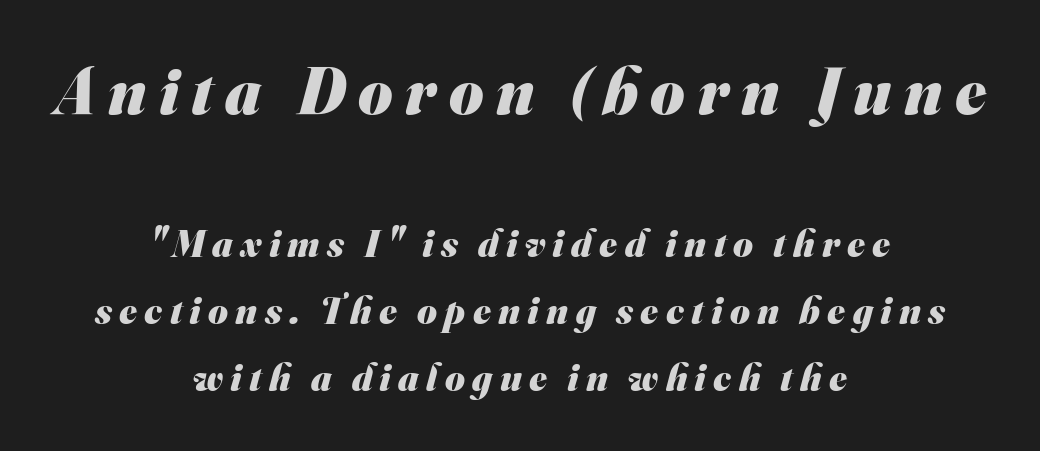
The image shows 66 px heavy sans-serif type; set centered, line spacing 1.77x, not underlined; the first (top) block is 1.74x larger; medium stroke contrast and a small x-height.
